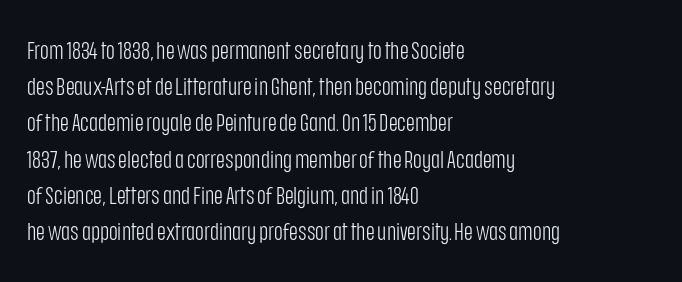
{"italic": "no", "bold": "no", "underline": "no", "align": "left", "line_spacing": "normal", "line_spacing_ratio": 1.51, "letter_spacing": "normal", "letter_spacing_em": 0.0, "glyph_px": 24}
